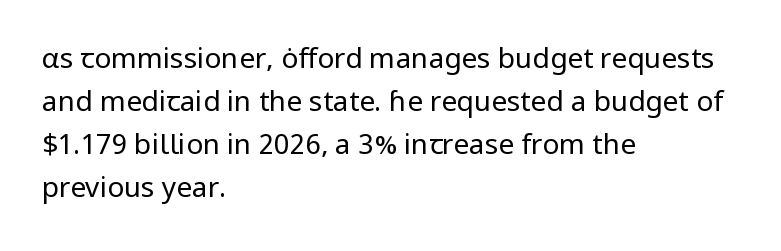
The image shows 28 px regular-weight sans-serif type, upright; set left-aligned, normal line spacing (1.53x), normal letter spacing, not underlined; low stroke contrast and a medium x-height.
